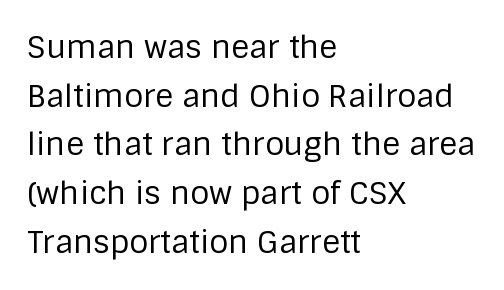
Q: Is the text bold? A: No.
Q: Is the text italic (slanted)? A: No, it is upright.
Q: Is the typeface a serif or a sans-serif typeface? A: Sans-serif.
Q: Is the text underlined? A: No.
Q: How is the paragraph aligned? A: Left-aligned.
Q: Is the spacing between letters normal or unusually wide? A: Normal.
Q: Is the spacing between lines tight, normal or loose? A: Normal.
Q: Width (condensed, normal, or wide)? A: Normal.
Q: Stroke contrast? A: Low.
Q: x-height? A: Large.
Q: Monospaced? A: No.
